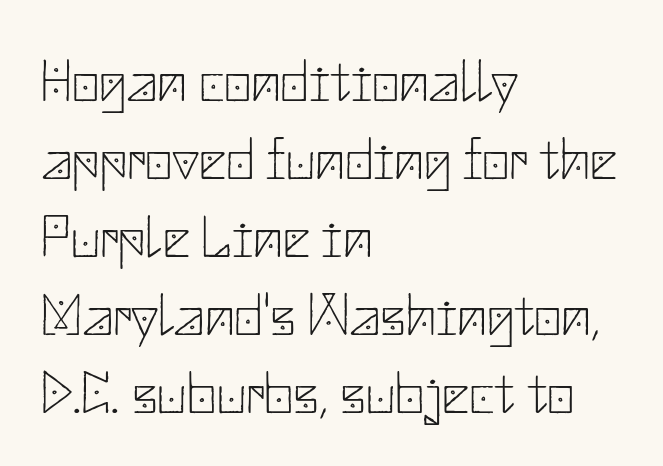
Q: Is the text bold? A: No.
Q: Is the text italic (slanted)? A: No, it is upright.
Q: Is the typeface a serif or a sans-serif typeface? A: Sans-serif.
Q: Is the text underlined? A: No.
Q: How is the paragraph aligned? A: Left-aligned.
Q: Is the spacing between letters normal or unusually wide? A: Normal.
Q: Is the spacing between lines tight, normal or loose? A: Normal.
Q: Width (condensed, normal, or wide)? A: Normal.
Q: Stroke contrast? A: Low.
Q: x-height? A: Small.
